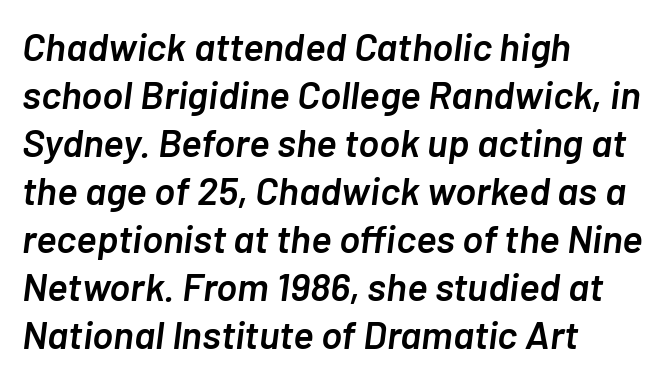
{"italic": "yes", "lean": "right", "slant_degrees": 7, "bold": "semi", "weight": "semibold", "width": "normal", "stroke_contrast": "low", "x_height": "medium", "monospaced": "no", "underline": "no", "align": "left", "line_spacing_ratio": 1.23, "letter_spacing": "normal", "letter_spacing_em": 0.0, "glyph_px": 39}
